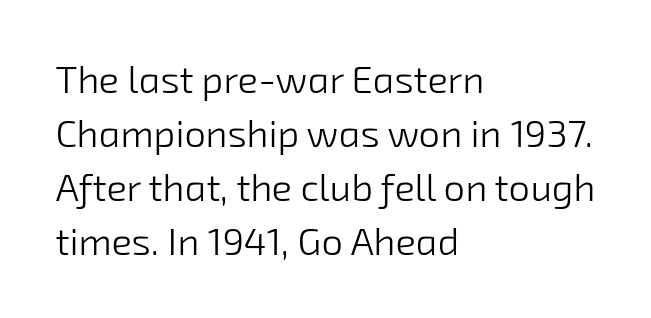
In terms of leading, this rendering sits right in the middle. Honestly, there is no underline to notice here at all. Horizontal alignment here is leftward, the default for most running prose. Do the characters align in a grid? No, the font is proportional. Examine the stroke ends and you'll find no serifs.
